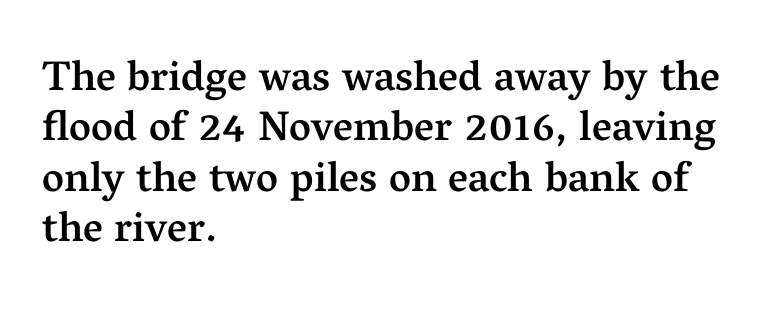
Q: Is the text bold? A: Semi-bold.
Q: Is the text italic (slanted)? A: No, it is upright.
Q: Is the typeface a serif or a sans-serif typeface? A: Serif.
Q: Is the text underlined? A: No.
Q: How is the paragraph aligned? A: Left-aligned.
Q: Is the spacing between letters normal or unusually wide? A: Normal.
Q: Width (condensed, normal, or wide)? A: Normal.
Q: Stroke contrast? A: Medium.
Q: x-height? A: Medium.
Q: Monospaced? A: No.
